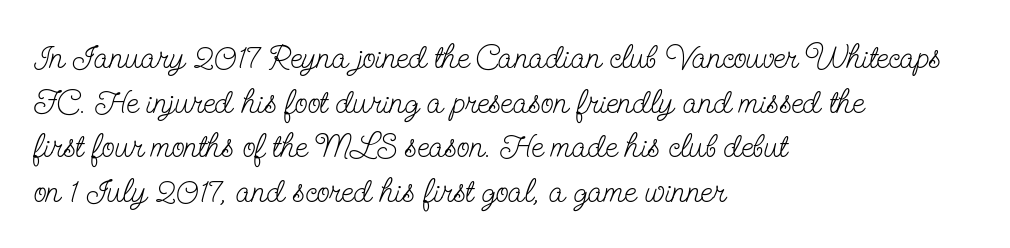
The typesetter chose a ragged-right arrangement here. Each letter keeps its own natural width here, so spacing adapts to shape. Vertical stems look standard width or narrower in stroke. Rule under the text: the space is simply empty.
